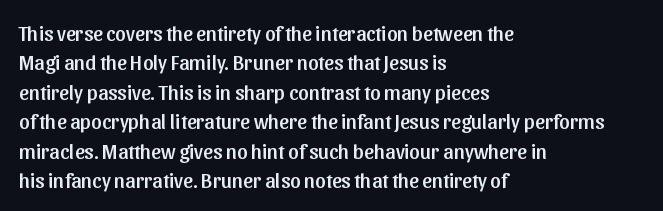
Q: Is the text italic (slanted)? A: No, it is upright.
Q: Is the text underlined? A: No.
Q: How is the paragraph aligned? A: Left-aligned.
Q: Is the spacing between letters normal or unusually wide? A: Normal.
Q: Is the spacing between lines tight, normal or loose? A: Normal.
